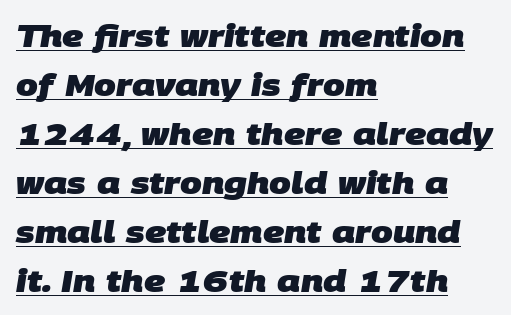
The image shows 31 px heavy sans-serif type; set left-aligned, normal line spacing (1.58x), normal letter spacing, underlined; low stroke contrast and a large x-height.
